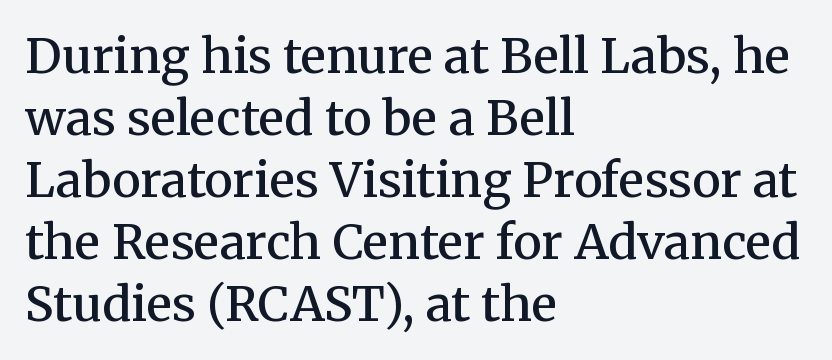
Q: Is the text bold? A: Semi-bold.
Q: Is the text italic (slanted)? A: No, it is upright.
Q: Is the typeface a serif or a sans-serif typeface? A: Serif.
Q: Is the text underlined? A: No.
Q: How is the paragraph aligned? A: Left-aligned.
Q: Is the spacing between letters normal or unusually wide? A: Normal.
Q: Is the spacing between lines tight, normal or loose? A: Normal.
Q: Width (condensed, normal, or wide)? A: Normal.
Q: Stroke contrast? A: Medium.
Q: x-height? A: Medium.
Q: Monospaced? A: No.
